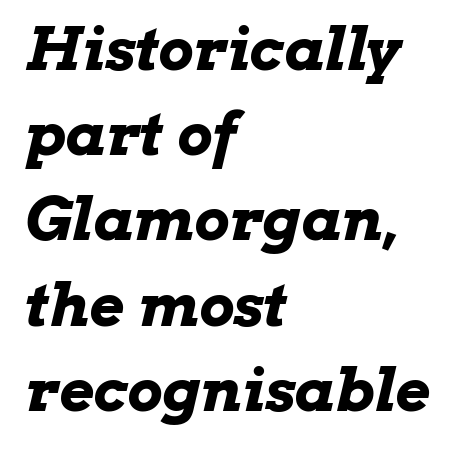
{"italic": "yes", "lean": "right", "slant_degrees": 13, "bold": "yes", "weight": "bold", "width": "wide", "stroke_contrast": "low", "x_height": "medium", "monospaced": "no", "underline": "no", "align": "left", "line_spacing": "normal", "line_spacing_ratio": 1.42, "letter_spacing": "normal", "letter_spacing_em": 0.0, "glyph_px": 60}
